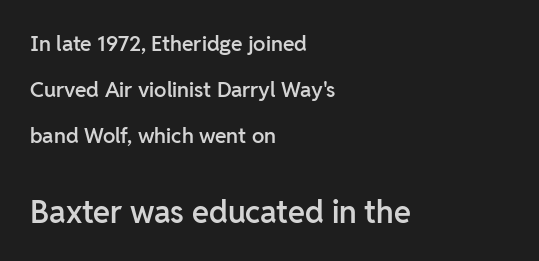
The image shows 31 px semibold sans-serif type, upright; set left-aligned, loose line spacing (2.19x), normal letter spacing, not underlined; the second (bottom) block is 1.48x larger; low stroke contrast and a medium x-height.
